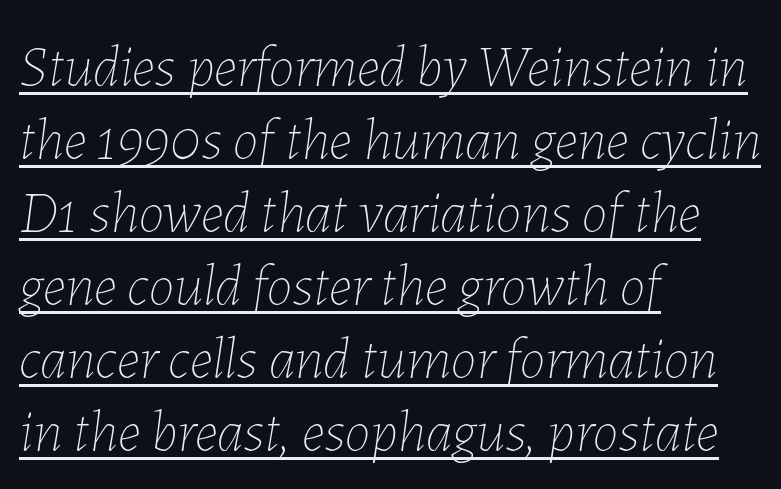
{"italic": "yes", "lean": "right", "slant_degrees": 7, "bold": "no", "weight": "thin", "width": "normal", "stroke_contrast": "low", "x_height": "medium", "monospaced": "no", "underline": "yes", "align": "left", "line_spacing": "normal", "line_spacing_ratio": 1.26, "letter_spacing": "normal", "letter_spacing_em": 0.0, "glyph_px": 58}
